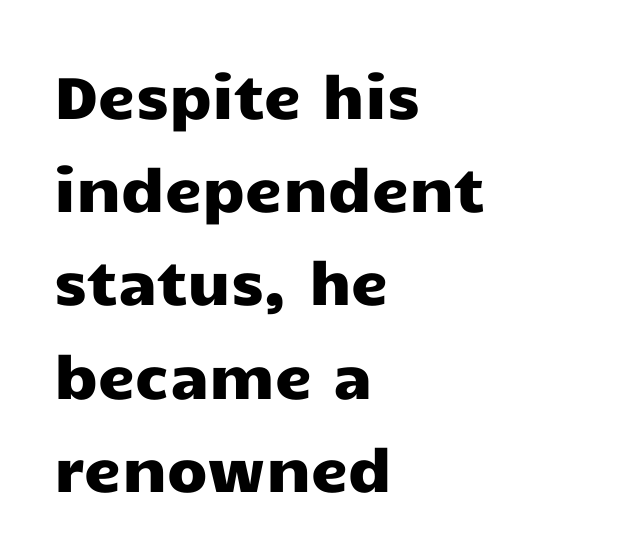
Q: Is the text italic (slanted)? A: No, it is upright.
Q: Is the typeface a serif or a sans-serif typeface? A: Sans-serif.
Q: Is the text underlined? A: No.
Q: How is the paragraph aligned? A: Left-aligned.
Q: Is the spacing between letters normal or unusually wide? A: Normal.
Q: Is the spacing between lines tight, normal or loose? A: Normal.
Q: Width (condensed, normal, or wide)? A: Wide.
Q: Stroke contrast? A: Low.
Q: x-height? A: Medium.
Q: Monospaced? A: No.
